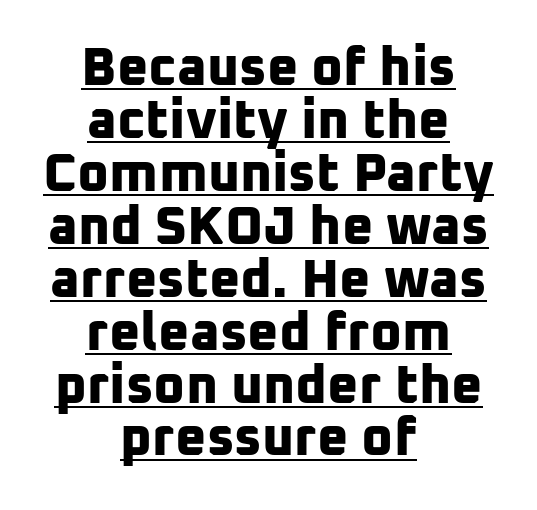
{"serif": "no", "bold": "yes", "weight": "bold", "width": "normal", "stroke_contrast": "low", "x_height": "medium", "monospaced": "no", "underline": "yes", "align": "center", "line_spacing": "tight", "line_spacing_ratio": 0.98, "letter_spacing": "normal", "letter_spacing_em": 0.0, "glyph_px": 54}
